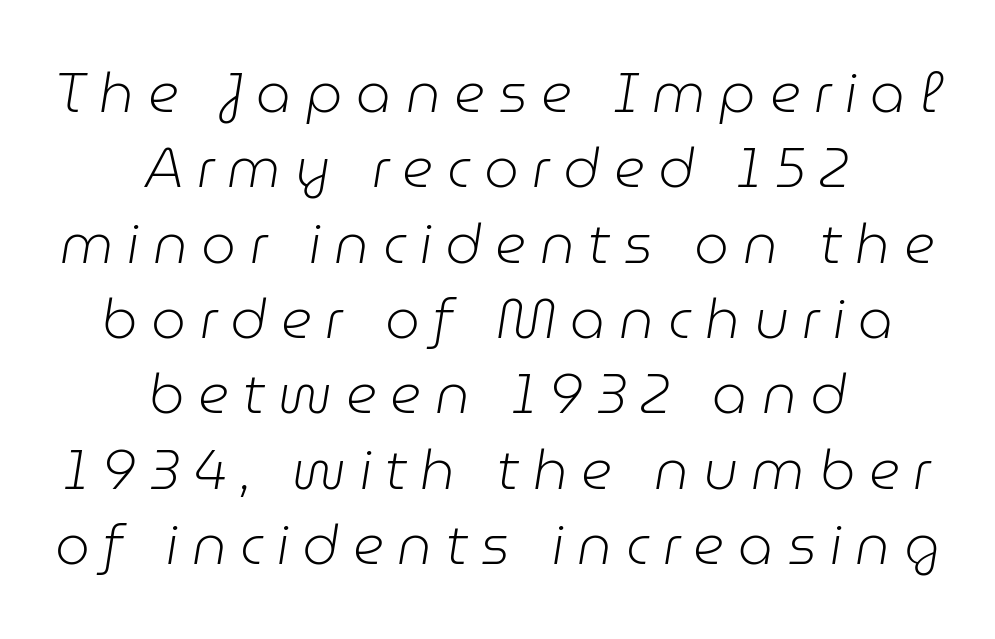
The words here are not underlined. A light-to-regular cut is what we see here. Is this a fixed-width face? No — the glyphs have proportional, varying widths. What stands out about the letter spacing? Its width — letters are far apart.
